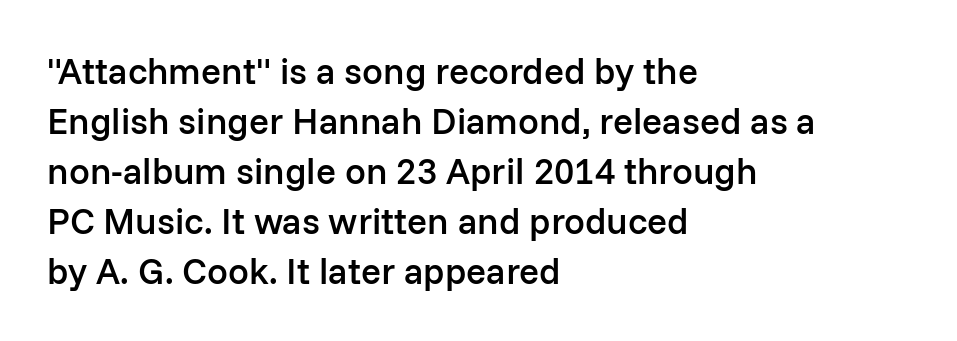
Horizontal alignment here is leftward, the default for most running prose. These lines are rendered in a variable-pitch font. Unlike a traditional serif, this face leaves its strokes unadorned. Underline: absent. Is there any slant? The stems are plumb. Baseline-to-baseline distance is the conventional proportion of letter height.
